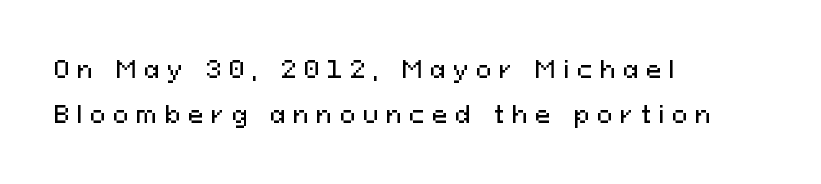
These lines stand farther apart than default settings would place them. Posture: upright roman. The space directly below the letters is spotless. The text block is weighted toward the left margin, trailing off unevenly rightward. The rendering inserts visible extra space after every character.
